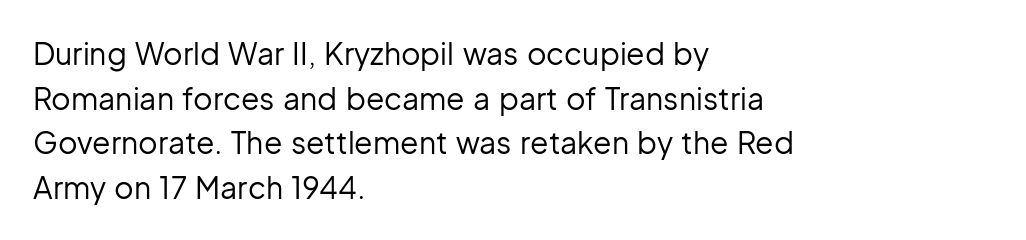
Look at the bottom of the vertical strokes: they stop flat, with no serifs. Tracking here is standard; glyphs follow each other at the usual distance. What's the leading like? Ordinary, nothing unusual. Weight class: somewhere from thin through regular.
